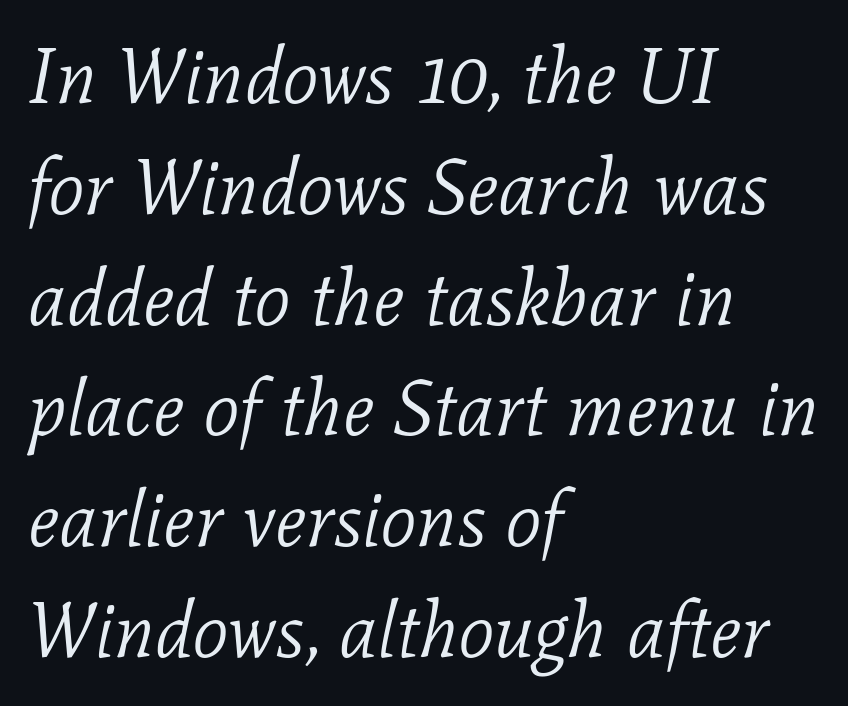
Q: Is the text bold? A: No.
Q: Is the text italic (slanted)? A: Yes, it leans right by about 11 degrees.
Q: Is the typeface a serif or a sans-serif typeface? A: Serif.
Q: Is the text underlined? A: No.
Q: How is the paragraph aligned? A: Left-aligned.
Q: Is the spacing between letters normal or unusually wide? A: Normal.
Q: Is the spacing between lines tight, normal or loose? A: Normal.
Q: Width (condensed, normal, or wide)? A: Normal.
Q: Stroke contrast? A: Low.
Q: x-height? A: Medium.
Q: Monospaced? A: No.
